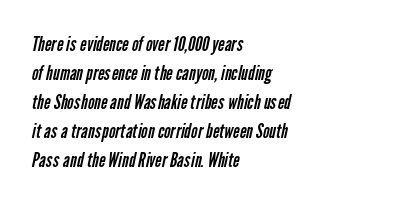
Q: Is the text bold? A: No.
Q: Is the text underlined? A: No.
Q: How is the paragraph aligned? A: Left-aligned.
Q: Is the spacing between letters normal or unusually wide? A: Normal.
Q: Is the spacing between lines tight, normal or loose? A: Normal.
